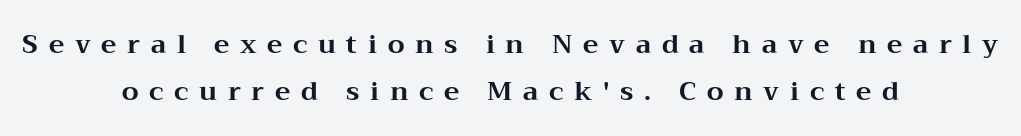
The image shows 26 px bold type, upright; set centered, line spacing 1.81x, unusually wide letter spacing (+0.41 em), not underlined.
